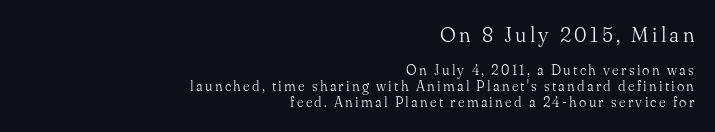
The image shows 21 px text type, upright; set right-aligned, tight line spacing (1.12x), not underlined; the first (top) block is 1.5x larger.
